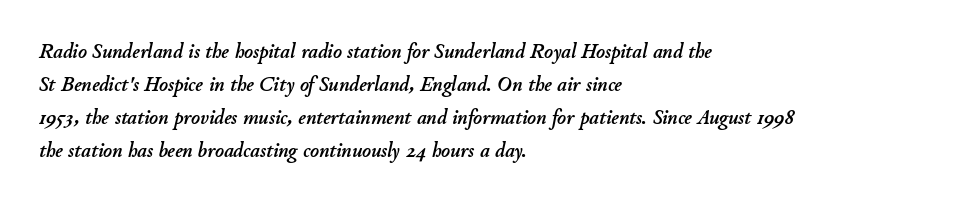
The image shows 21 px text type, italic (leaning right); set left-aligned, normal line spacing (1.57x), normal letter spacing, not underlined.
